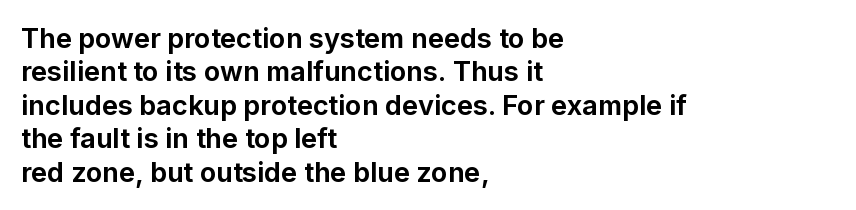
Q: Is the text bold? A: Yes.
Q: Is the text italic (slanted)? A: No, it is upright.
Q: Is the text underlined? A: No.
Q: How is the paragraph aligned? A: Left-aligned.
Q: Is the spacing between letters normal or unusually wide? A: Normal.
